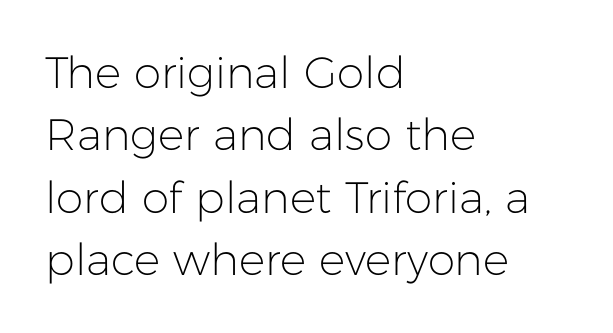
The image shows 44 px light sans-serif type, upright; set left-aligned, normal line spacing (1.42x), normal letter spacing, not underlined; low stroke contrast and a medium x-height.
